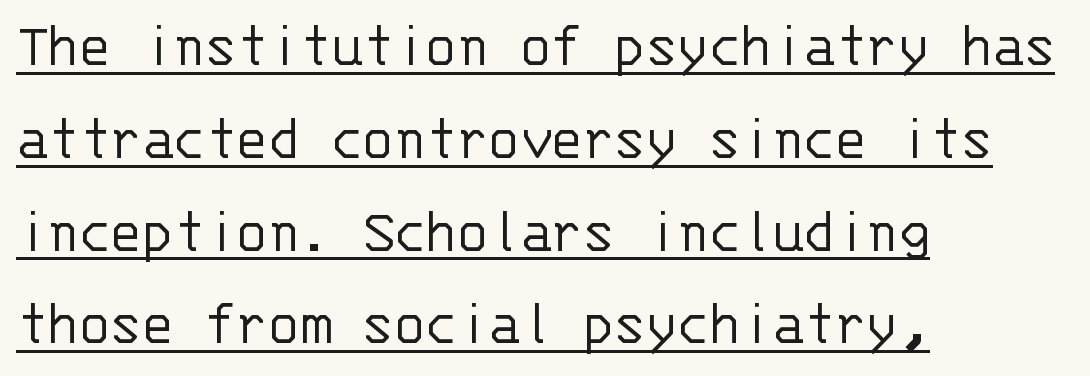
The words here are underlined. Fixed-width glyphs throughout — classic coding-font behaviour. The strokes are not fattened; the text isn't bold. Honestly, the row spacing looks completely unremarkable.
